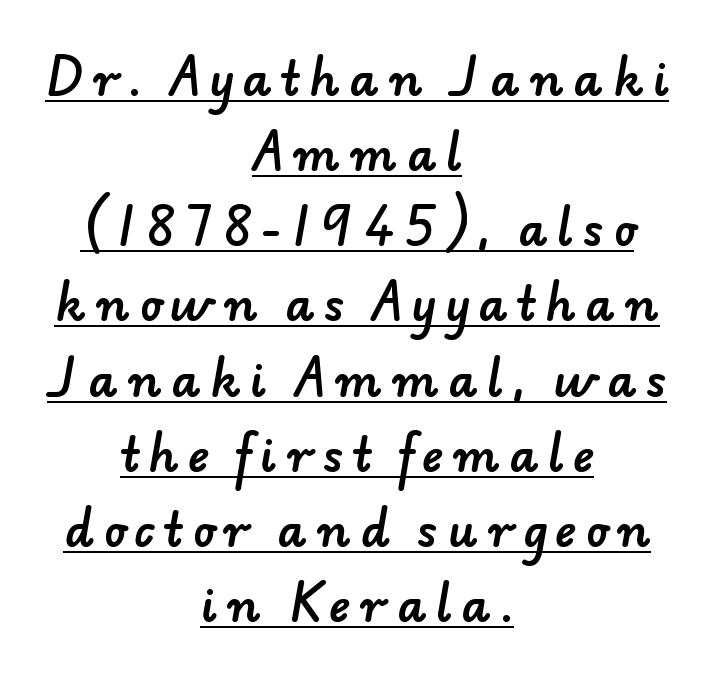
Q: Is the typeface a serif or a sans-serif typeface? A: Sans-serif.
Q: Is the text underlined? A: Yes.
Q: How is the paragraph aligned? A: Centered.
Q: Is the spacing between letters normal or unusually wide? A: Unusually wide.
Q: Is the spacing between lines tight, normal or loose? A: Normal.
Q: Width (condensed, normal, or wide)? A: Normal.
Q: Stroke contrast? A: Low.
Q: x-height? A: Small.
Q: Monospaced? A: No.
